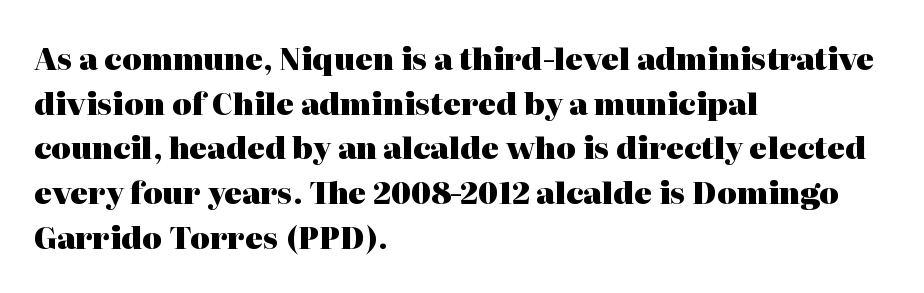
These lines carry a lot of weight — the face is fully bold. This is roman type, the default non-slanted kind. Proportional: the letters do not fall into vertical columns. Alignment: flush left. Font category for this specimen: serif. A typesetter would call this zero additional tracking.
